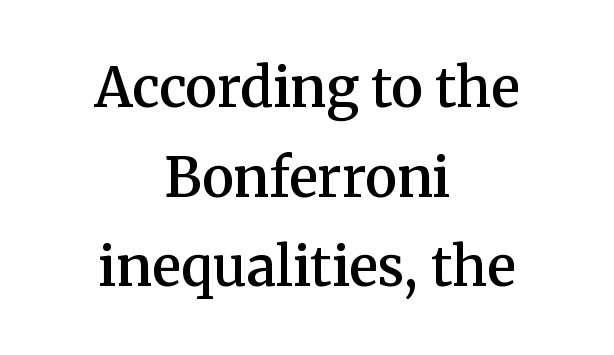
The image shows 54 px semibold serif type, upright; set centered, normal line spacing (1.66x), normal letter spacing, not underlined; medium stroke contrast and a medium x-height.
